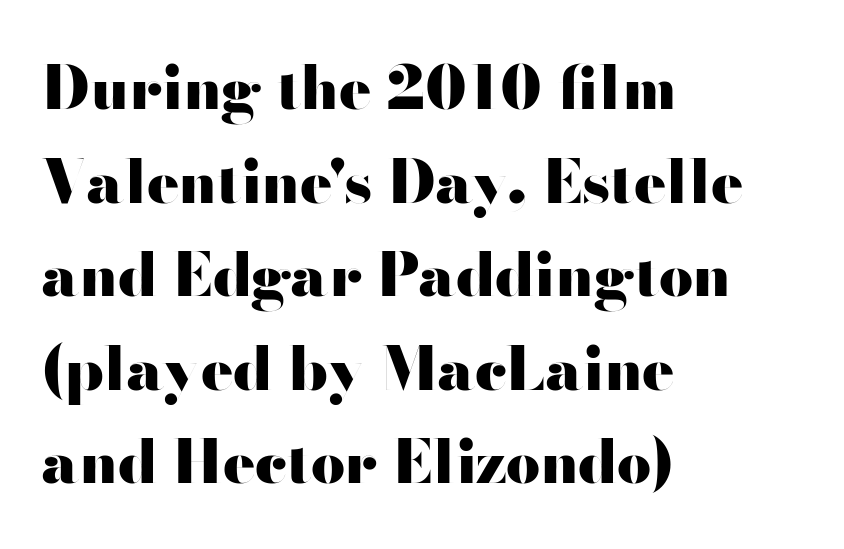
Q: Is the text bold? A: Yes.
Q: Is the text italic (slanted)? A: No, it is upright.
Q: Is the typeface a serif or a sans-serif typeface? A: Serif.
Q: Is the text underlined? A: No.
Q: How is the paragraph aligned? A: Left-aligned.
Q: Is the spacing between letters normal or unusually wide? A: Normal.
Q: Is the spacing between lines tight, normal or loose? A: Normal.
Q: Width (condensed, normal, or wide)? A: Wide.
Q: Stroke contrast? A: High.
Q: x-height? A: Small.
Q: Monospaced? A: No.
